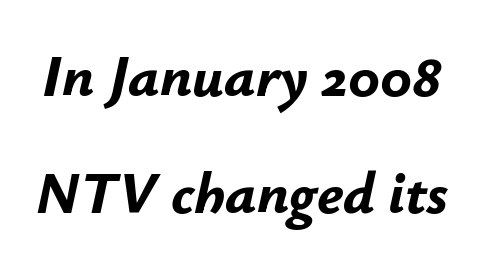
{"italic": "yes", "lean": "right", "slant_degrees": 12, "bold": "yes", "weight": "bold", "width": "normal", "stroke_contrast": "low", "x_height": "small", "monospaced": "no", "underline": "no", "line_spacing": "loose", "line_spacing_ratio": 1.98, "letter_spacing": "normal", "letter_spacing_em": 0.0, "glyph_px": 59}
